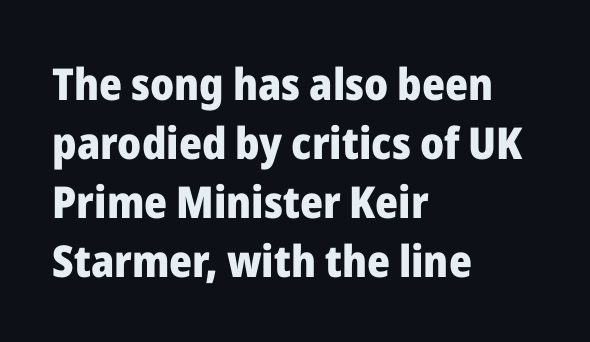
The image shows 44 px heavy sans-serif type, upright; set left-aligned, normal line spacing (1.34x), normal letter spacing, not underlined; low stroke contrast and a medium x-height.
